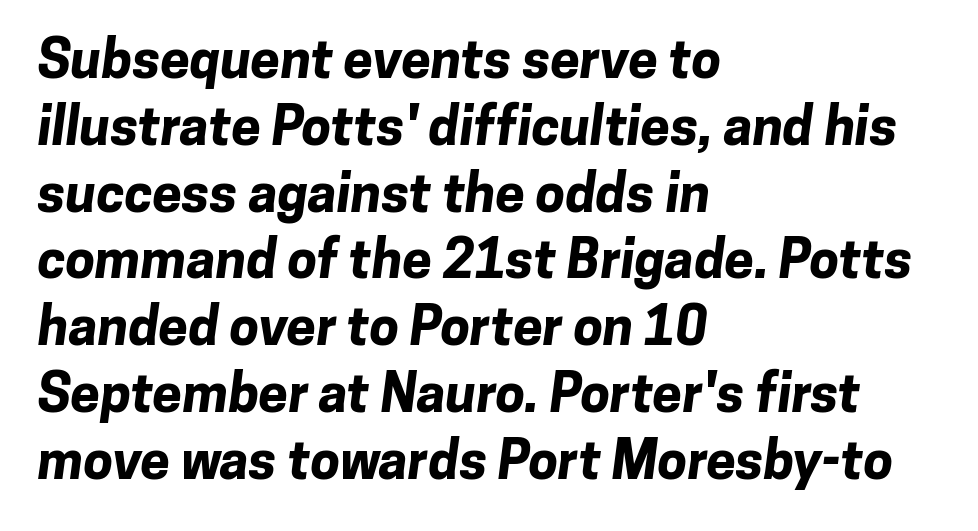
Q: Is the text bold? A: Yes.
Q: Is the typeface a serif or a sans-serif typeface? A: Sans-serif.
Q: Is the text underlined? A: No.
Q: How is the paragraph aligned? A: Left-aligned.
Q: Is the spacing between letters normal or unusually wide? A: Normal.
Q: Is the spacing between lines tight, normal or loose? A: Normal.
Q: Width (condensed, normal, or wide)? A: Normal.
Q: Stroke contrast? A: Low.
Q: x-height? A: Medium.
Q: Monospaced? A: No.
